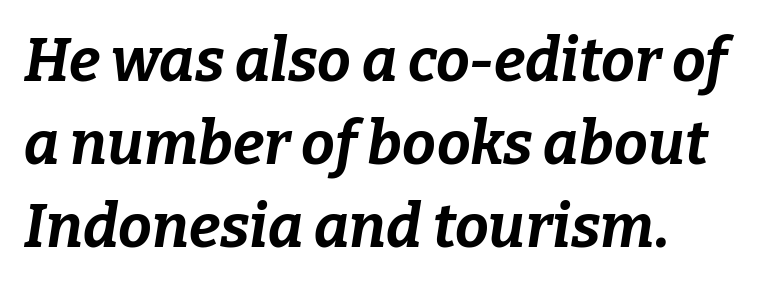
The image shows 60 px bold type, italic (leaning right); set left-aligned, normal line spacing (1.38x), normal letter spacing, not underlined; low stroke contrast and a medium x-height.
